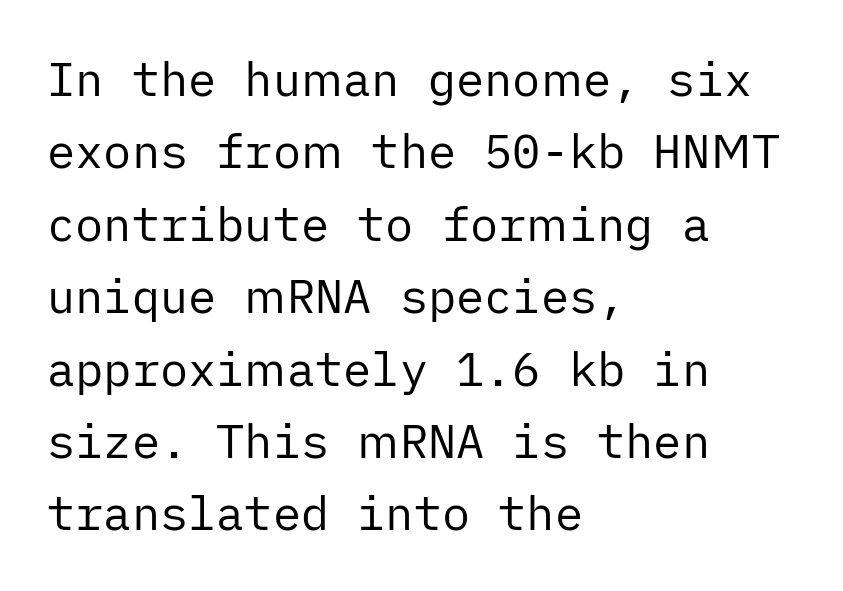
The rendering shows plain stroke endings on the letterforms — a sans-serif design. Is the stroke heavy? The answer is a plain regular-or-lighter. Between one letter and the next there's only the usual sliver of space. Does the leading feel generous? No, just average. The baseline area is clear.
